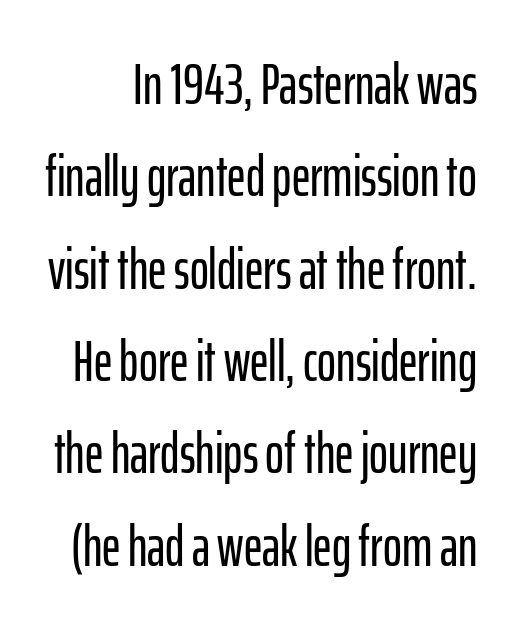
Underlining? Definitely not there. The face used here is rendered with its standard letterfit. To sum up the face: it is a sans, with no serifs. The axis of the letterforms is exactly vertical.
